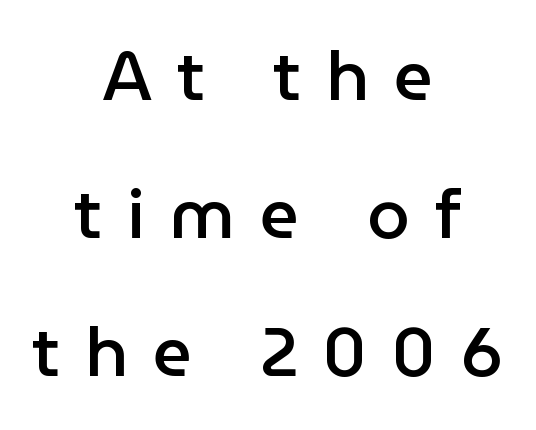
{"serif": "no", "italic": "no", "bold": "semi", "weight": "semibold", "width": "normal", "stroke_contrast": "low", "x_height": "medium", "monospaced": "no", "underline": "no", "align": "center", "line_spacing": "loose", "line_spacing_ratio": 2.03, "letter_spacing": "wide", "letter_spacing_em": 0.37, "glyph_px": 68}
